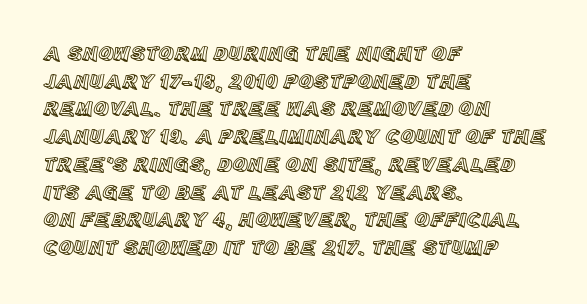
The image shows 21 px text type; set left-aligned, normal line spacing (1.32x), normal letter spacing, not underlined.
